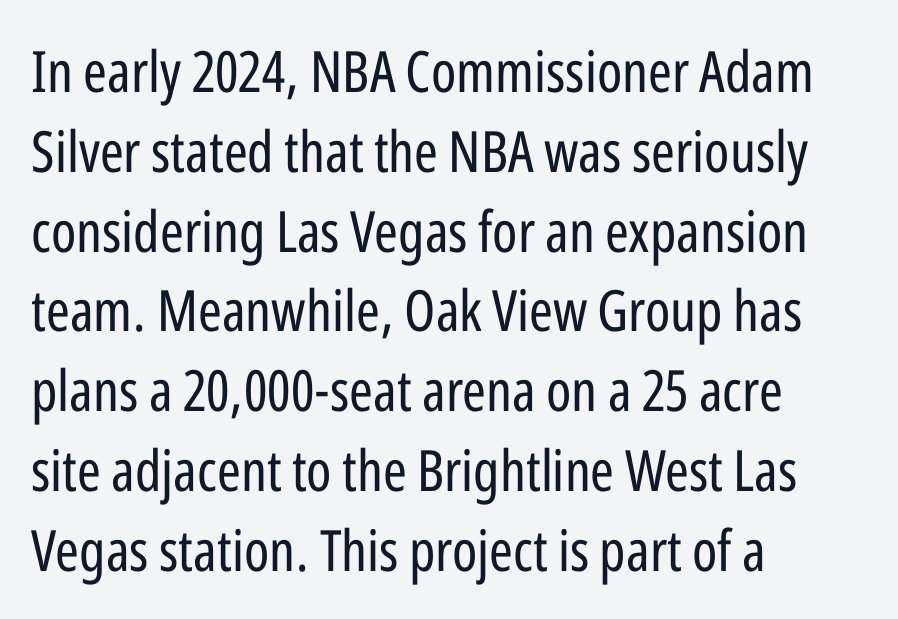
Q: Is the text bold? A: No.
Q: Is the text italic (slanted)? A: No, it is upright.
Q: Is the typeface a serif or a sans-serif typeface? A: Sans-serif.
Q: Is the text underlined? A: No.
Q: How is the paragraph aligned? A: Left-aligned.
Q: Is the spacing between letters normal or unusually wide? A: Normal.
Q: Is the spacing between lines tight, normal or loose? A: Normal.
Q: Width (condensed, normal, or wide)? A: Condensed.
Q: Stroke contrast? A: Low.
Q: x-height? A: Medium.
Q: Monospaced? A: No.
